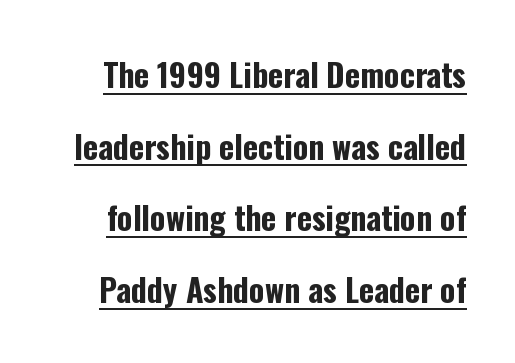
Q: Is the text bold? A: Yes.
Q: Is the text italic (slanted)? A: No, it is upright.
Q: Is the typeface a serif or a sans-serif typeface? A: Sans-serif.
Q: Is the text underlined? A: Yes.
Q: Is the spacing between letters normal or unusually wide? A: Normal.
Q: Is the spacing between lines tight, normal or loose? A: Loose.
Q: Width (condensed, normal, or wide)? A: Condensed.
Q: Stroke contrast? A: Low.
Q: x-height? A: Medium.
Q: Monospaced? A: No.
